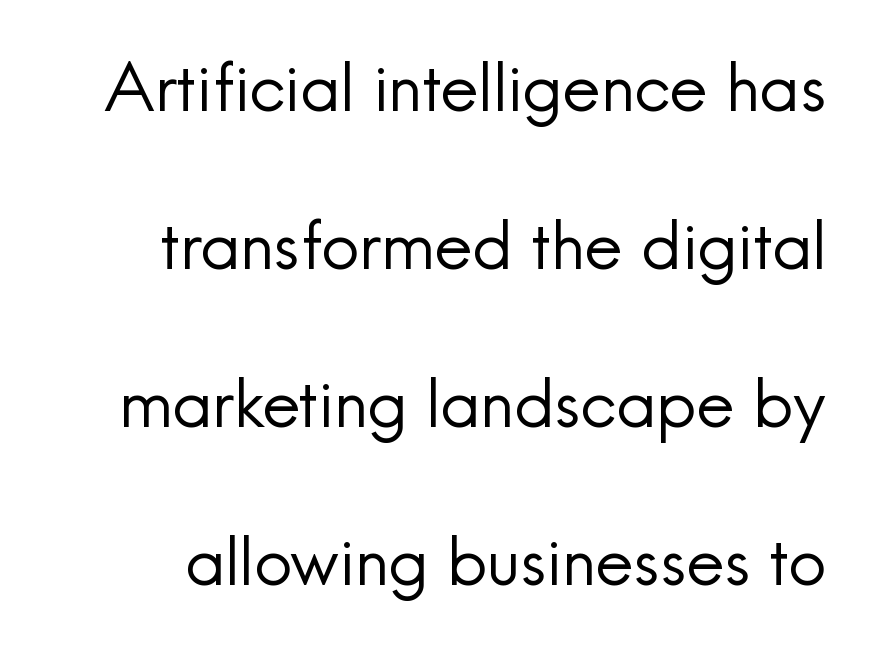
{"serif": "no", "italic": "no", "bold": "no", "weight": "regular", "width": "normal", "x_height": "small", "monospaced": "no", "underline": "no", "line_spacing": "loose", "line_spacing_ratio": 2.36, "letter_spacing": "normal", "letter_spacing_em": 0.0, "glyph_px": 67}
